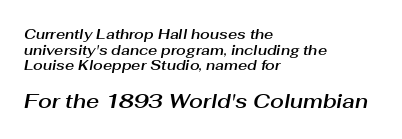
{"italic": "yes", "lean": "right", "slant_degrees": 10, "underline": "no", "align": "left", "line_spacing": "tight", "line_spacing_ratio": 1.12, "letter_spacing": "normal", "letter_spacing_em": 0.0, "larger_block": "second", "size_ratio": 1.43, "glyph_px": 20}
